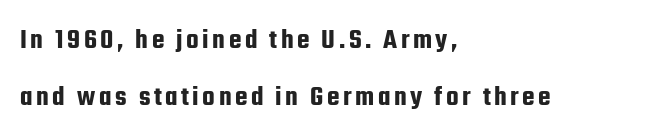
The image shows 29 px condensed sans-serif type, upright; set left-aligned, loose line spacing (1.98x), not underlined; low stroke contrast and a medium x-height.
